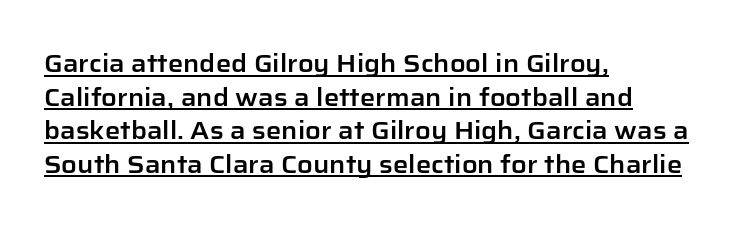
{"italic": "no", "underline": "yes", "align": "left", "line_spacing": "normal", "line_spacing_ratio": 1.4, "letter_spacing": "normal", "letter_spacing_em": 0.0, "glyph_px": 24}
